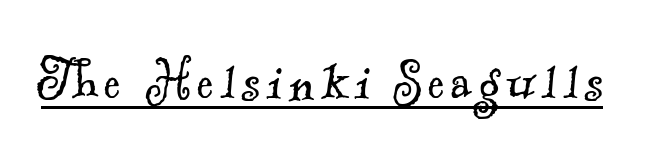
{"serif": "yes", "bold": "no", "weight": "light", "width": "normal", "x_height": "small", "monospaced": "no", "underline": "yes", "glyph_px": 64}
